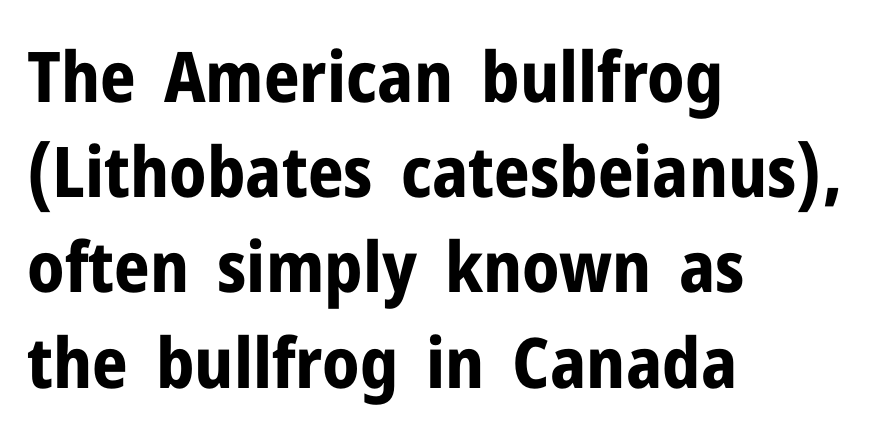
Q: Is the text bold? A: Yes.
Q: Is the text italic (slanted)? A: No, it is upright.
Q: Is the typeface a serif or a sans-serif typeface? A: Sans-serif.
Q: Is the text underlined? A: No.
Q: How is the paragraph aligned? A: Left-aligned.
Q: Is the spacing between letters normal or unusually wide? A: Normal.
Q: Is the spacing between lines tight, normal or loose? A: Normal.
Q: Width (condensed, normal, or wide)? A: Normal.
Q: Stroke contrast? A: Low.
Q: x-height? A: Medium.
Q: Monospaced? A: No.
